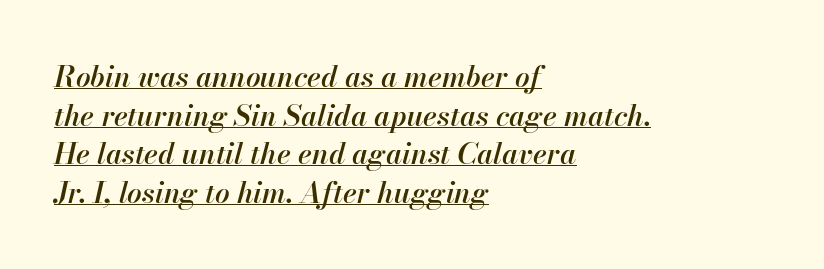
Q: Is the text bold? A: Semi-bold.
Q: Is the text italic (slanted)? A: Yes, it leans right by about 13 degrees.
Q: Is the text underlined? A: Yes.
Q: How is the paragraph aligned? A: Left-aligned.
Q: Is the spacing between letters normal or unusually wide? A: Normal.
Q: Is the spacing between lines tight, normal or loose? A: Normal.
Q: Width (condensed, normal, or wide)? A: Normal.
Q: Stroke contrast? A: High.
Q: x-height? A: Small.
Q: Monospaced? A: No.
